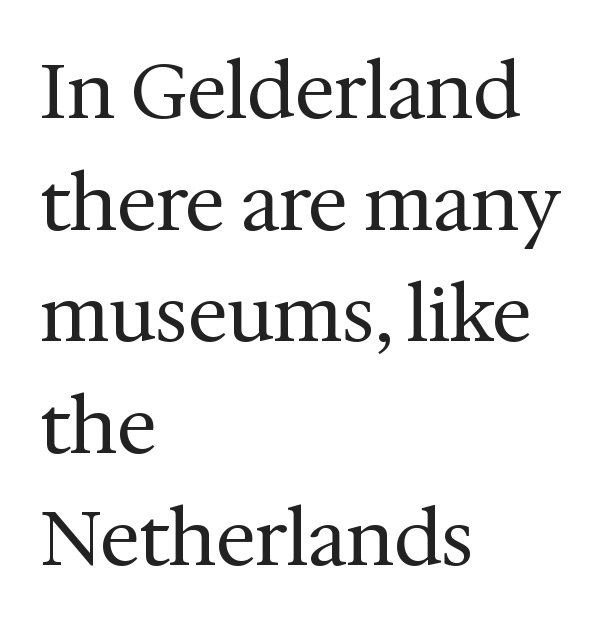
{"serif": "yes", "italic": "no", "bold": "no", "weight": "regular", "width": "normal", "stroke_contrast": "medium", "x_height": "medium", "monospaced": "no", "underline": "no", "align": "left", "line_spacing": "normal", "line_spacing_ratio": 1.47, "letter_spacing": "normal", "letter_spacing_em": 0.0, "glyph_px": 76}
